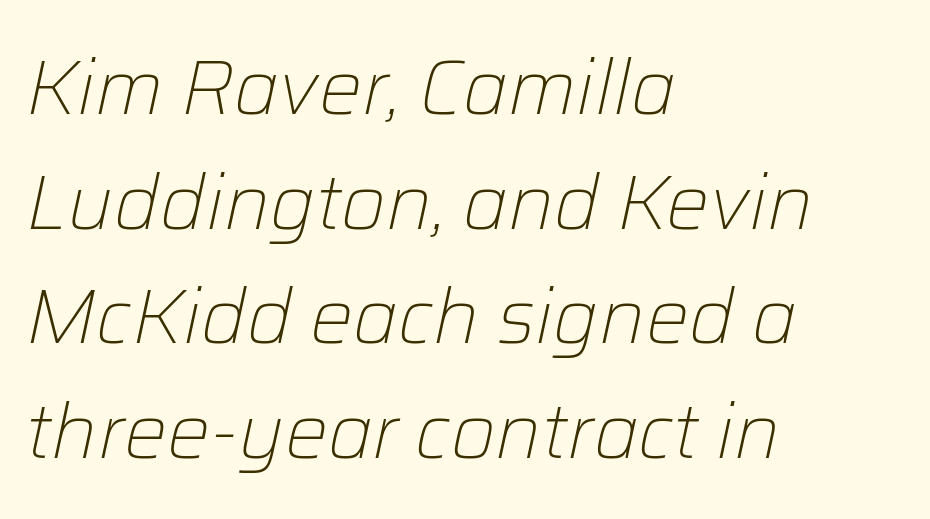
Q: Is the text bold? A: No.
Q: Is the text italic (slanted)? A: Yes, it leans right by about 12 degrees.
Q: Is the text underlined? A: No.
Q: How is the paragraph aligned? A: Left-aligned.
Q: Is the spacing between letters normal or unusually wide? A: Normal.
Q: Is the spacing between lines tight, normal or loose? A: Normal.
Q: Width (condensed, normal, or wide)? A: Normal.
Q: Stroke contrast? A: Low.
Q: x-height? A: Medium.
Q: Monospaced? A: No.
